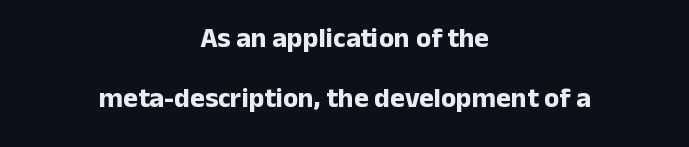
The image shows 28 px bold sans-serif type, upright; set centered, loose line spacing (2.15x), normal letter spacing, not underlined; low stroke contrast and a medium x-height.
